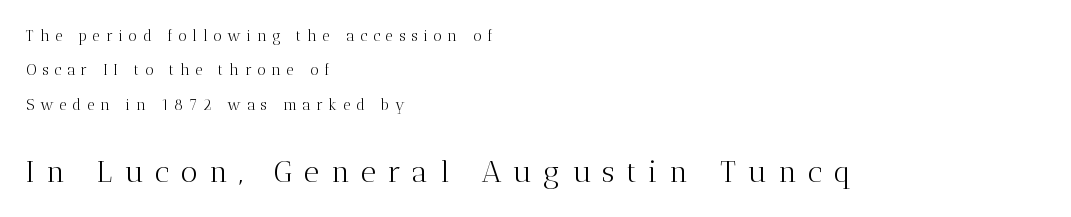
{"serif": "yes", "italic": "no", "bold": "no", "weight": "light", "width": "normal", "stroke_contrast": "medium", "x_height": "medium", "monospaced": "no", "underline": "no", "align": "left", "line_spacing": "loose", "line_spacing_ratio": 2.3, "letter_spacing": "wide", "letter_spacing_em": 0.38, "larger_block": "second", "size_ratio": 2.0, "glyph_px": 30}
